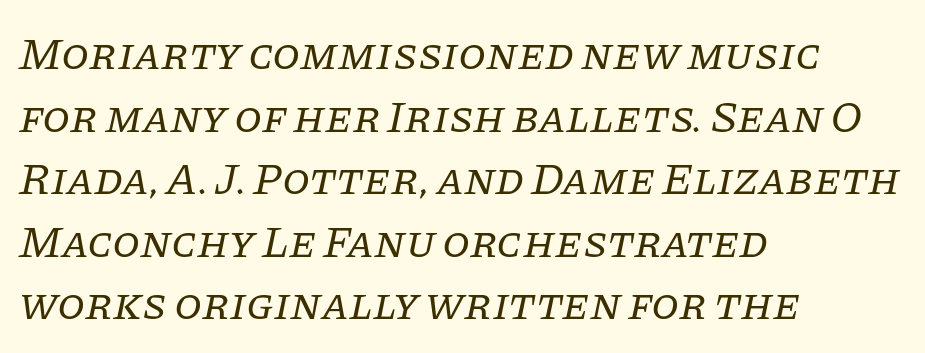
{"serif": "yes", "italic": "yes", "lean": "right", "slant_degrees": 11, "bold": "no", "weight": "regular", "width": "normal", "stroke_contrast": "low", "x_height": "large", "monospaced": "no", "underline": "no", "align": "left", "line_spacing": "normal", "line_spacing_ratio": 1.39, "letter_spacing": "normal", "letter_spacing_em": 0.0, "glyph_px": 45}
